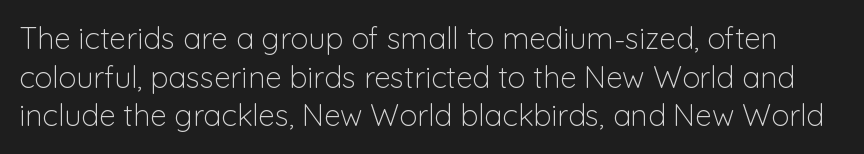
The image shows 30 px light sans-serif type, upright; set normal line spacing (1.29x), normal letter spacing, not underlined; low stroke contrast and a medium x-height.
